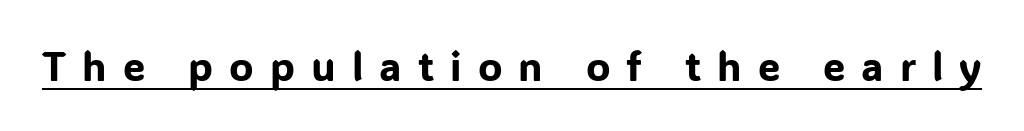
The image shows 40 px sans-serif type, upright; set unusually wide letter spacing (+0.4 em), underlined; low stroke contrast and a medium x-height.
